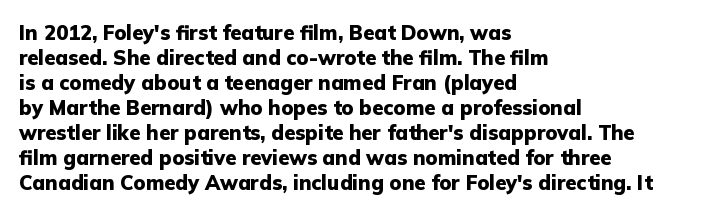
The image shows 20 px bold type, upright; set left-aligned, normal line spacing (1.25x), normal letter spacing, not underlined.
